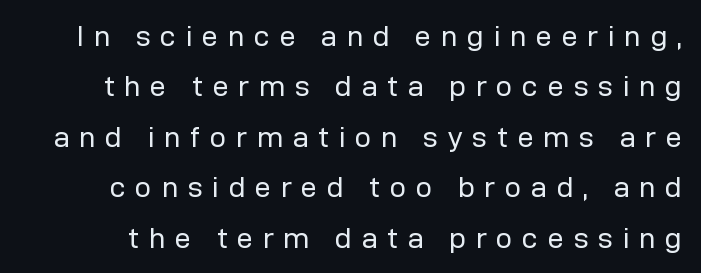
{"serif": "no", "italic": "no", "bold": "no", "weight": "regular", "width": "normal", "stroke_contrast": "low", "x_height": "medium", "monospaced": "no", "underline": "no", "line_spacing_ratio": 1.74, "letter_spacing": "wide", "letter_spacing_em": 0.33, "glyph_px": 29}
